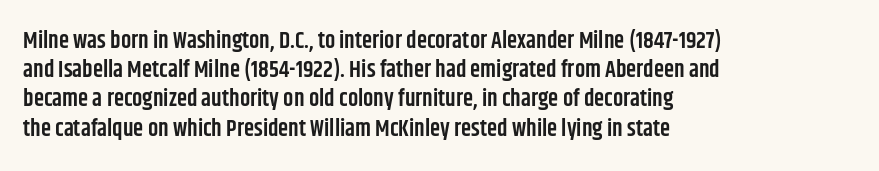
{"italic": "no", "bold": "semi", "underline": "no", "align": "left", "line_spacing": "normal", "line_spacing_ratio": 1.27, "letter_spacing": "normal", "letter_spacing_em": 0.0, "glyph_px": 23}
